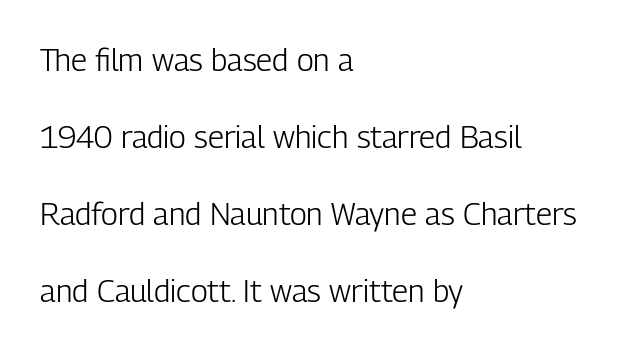
Is this a sans? Yes — the strokes have no serifs. Line spacing here is loose. Typeset ragged right — the left edge is the straight one. Posture: upright roman.
